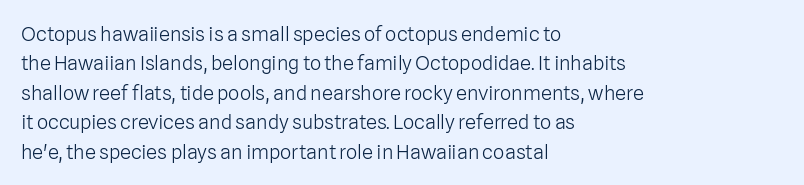
Look at the tracking — it's just the regular setting, nothing added. This sample keeps an unexceptional amount of space between lines. A typesetter would mark this as roman, not italic. Each row of text sits above clean, open space. Ink coverage per letter is moderate at most. This rendering uses left alignment, leaving the right contour irregular.
